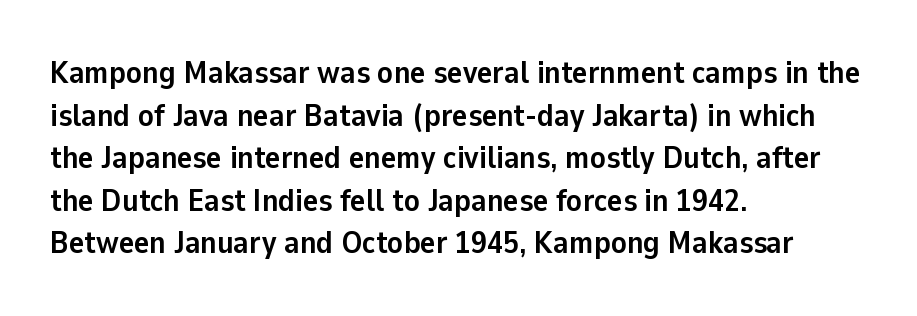
The image shows 32 px semibold sans-serif type, upright; set left-aligned, normal line spacing (1.33x), normal letter spacing, not underlined; low stroke contrast and a medium x-height.
